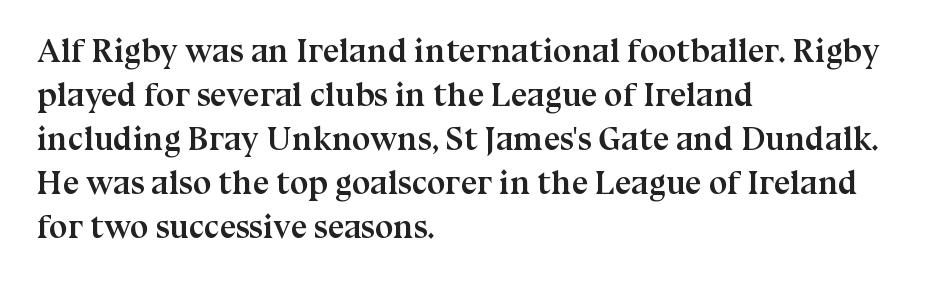
Compared with typical paragraphs, the rows here are spaced about the same. Stroke thickness is high; the sample reads as a true bold. Each letter keeps its own natural width here, so spacing adapts to shape. The space directly below the letters is spotless. This rendering employs a face with finishing strokes, i.e., a serif.
